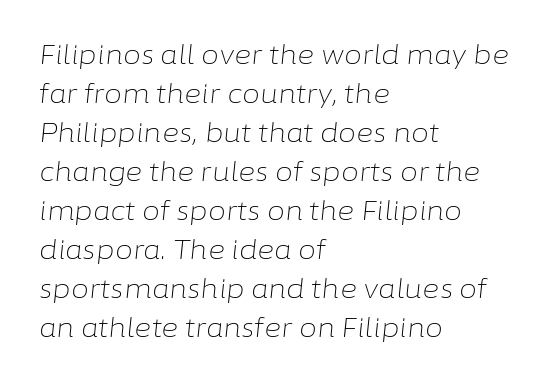
Q: Is the text bold? A: No.
Q: Is the text italic (slanted)? A: Yes, it leans right by about 6 degrees.
Q: Is the text underlined? A: No.
Q: How is the paragraph aligned? A: Left-aligned.
Q: Is the spacing between letters normal or unusually wide? A: Normal.
Q: Is the spacing between lines tight, normal or loose? A: Normal.
